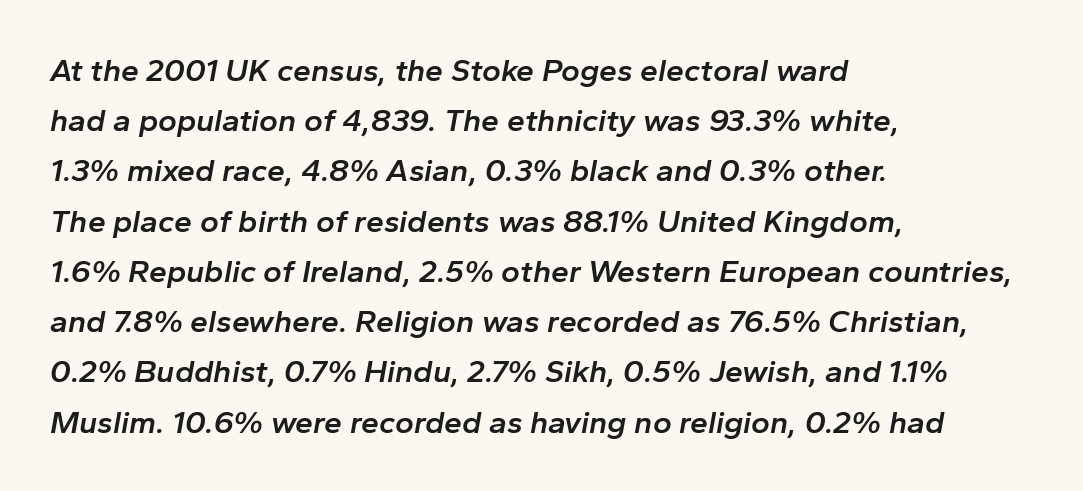
The image shows 32 px semibold type, italic (leaning right); set left-aligned, normal line spacing (1.57x), normal letter spacing, not underlined; low stroke contrast and a medium x-height.
